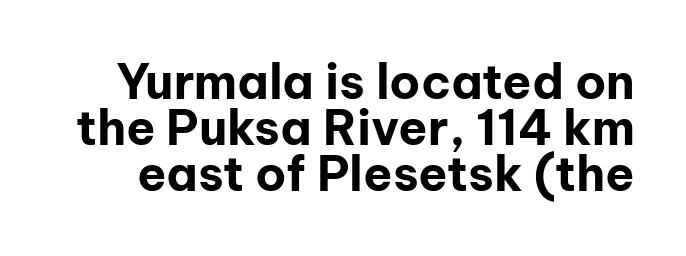
The image shows 48 px bold sans-serif type, upright; set tight line spacing (0.96x), normal letter spacing, not underlined; low stroke contrast and a medium x-height.
